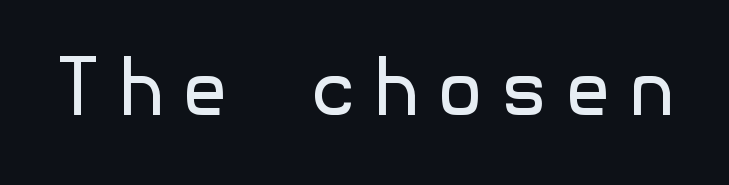
Bold? No — there's no thickening of the strokes. The glyphs in this specimen are sans serif. Honestly, there is no underline to notice here at all. Inter-character spacing is expanded well beyond the font's built-in metrics.
